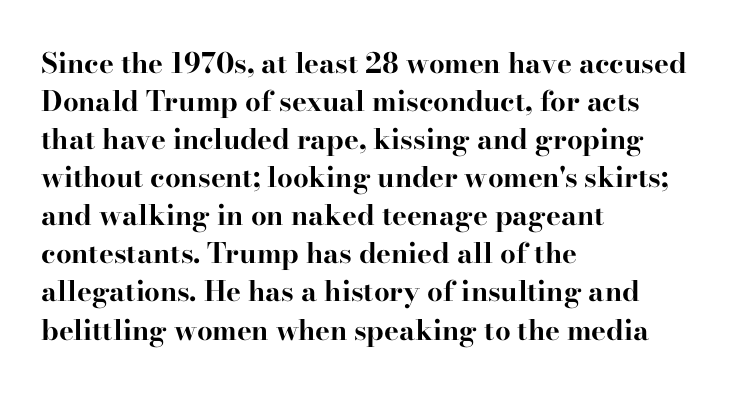
Each row of text sits above clean, open space. Tracking value appears to be zero — textbook default spacing. The glyphs in this specimen are seriffed. Rendered with straight, roman letterforms. The passage shown is typed in a proportional face where columns would drift.
